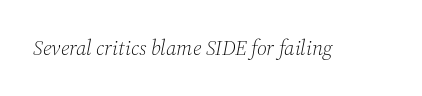
Each word holds together tightly as a unit, with standard inter-letter gaps. Style check: oblique. Lines of text with bare space underneath. Heaviness? Minimal to ordinary, like unemphasized prose.
